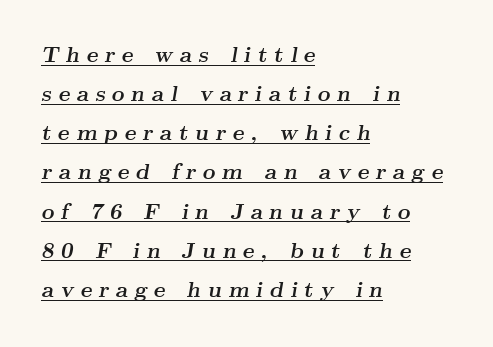
{"italic": "yes", "lean": "right", "slant_degrees": 9, "bold": "yes", "underline": "yes", "align": "left", "line_spacing_ratio": 1.78, "letter_spacing": "wide", "letter_spacing_em": 0.3, "glyph_px": 22}
